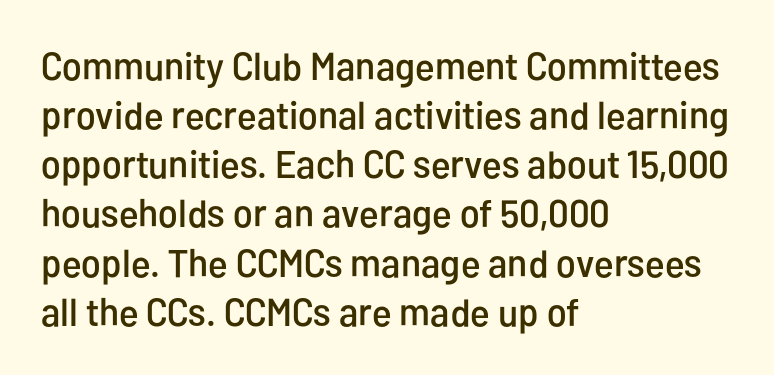
{"serif": "no", "italic": "no", "width": "condensed", "stroke_contrast": "low", "x_height": "medium", "monospaced": "no", "underline": "no", "align": "left", "line_spacing": "normal", "line_spacing_ratio": 1.26, "letter_spacing": "normal", "letter_spacing_em": 0.0, "glyph_px": 39}
